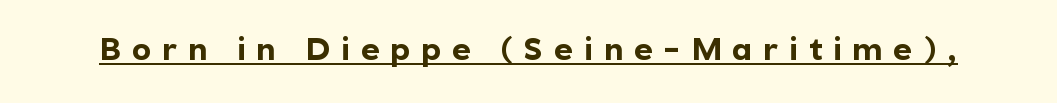
These lines are rendered in a variable-pitch font. When letters stand straight like this, we call the style roman or upright. A continuous stroke trails under the words, as in a hyperlink. Caption: expanded tracking, letters set apart.
